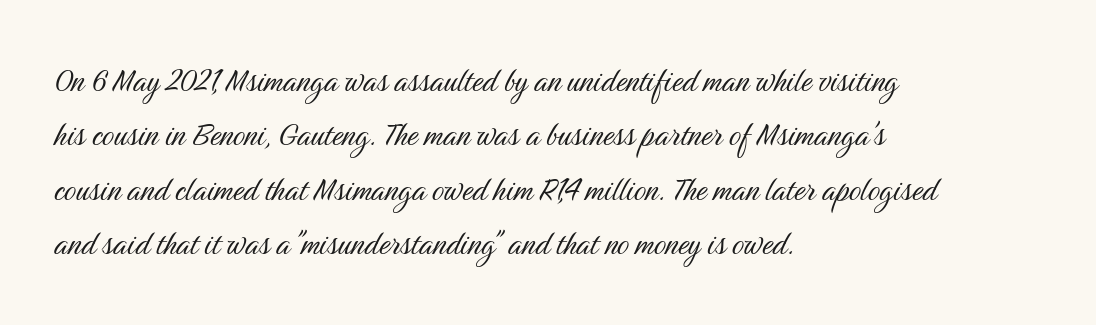
{"serif": "no", "bold": "no", "weight": "light", "width": "condensed", "stroke_contrast": "medium", "x_height": "medium", "monospaced": "no", "underline": "no", "align": "left", "line_spacing": "normal", "line_spacing_ratio": 1.43, "letter_spacing": "normal", "letter_spacing_em": 0.0, "glyph_px": 38}
